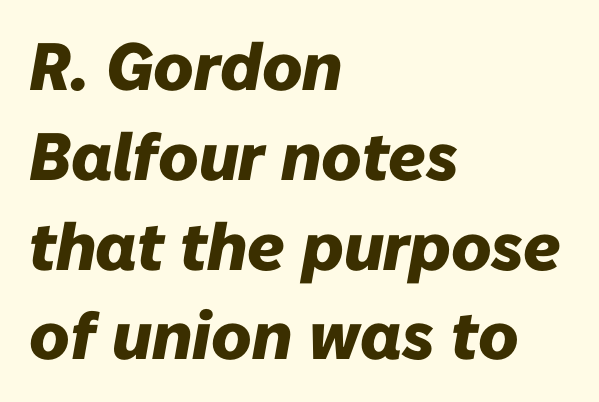
{"italic": "yes", "lean": "right", "slant_degrees": 10, "bold": "yes", "weight": "heavy", "width": "normal", "stroke_contrast": "low", "x_height": "medium", "monospaced": "no", "underline": "no", "align": "left", "line_spacing": "normal", "line_spacing_ratio": 1.34, "letter_spacing": "normal", "letter_spacing_em": 0.0, "glyph_px": 67}
